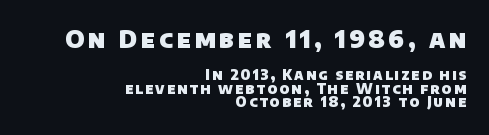
{"bold": "yes", "underline": "no", "align": "right", "line_spacing": "tight", "line_spacing_ratio": 0.96, "larger_block": "first", "size_ratio": 1.71, "glyph_px": 24}
